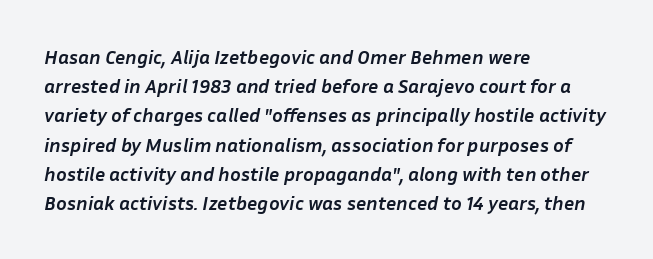
{"italic": "yes", "lean": "right", "slant_degrees": 10, "bold": "yes", "underline": "no", "align": "left", "line_spacing": "normal", "line_spacing_ratio": 1.46, "letter_spacing": "normal", "letter_spacing_em": 0.0, "glyph_px": 20}
